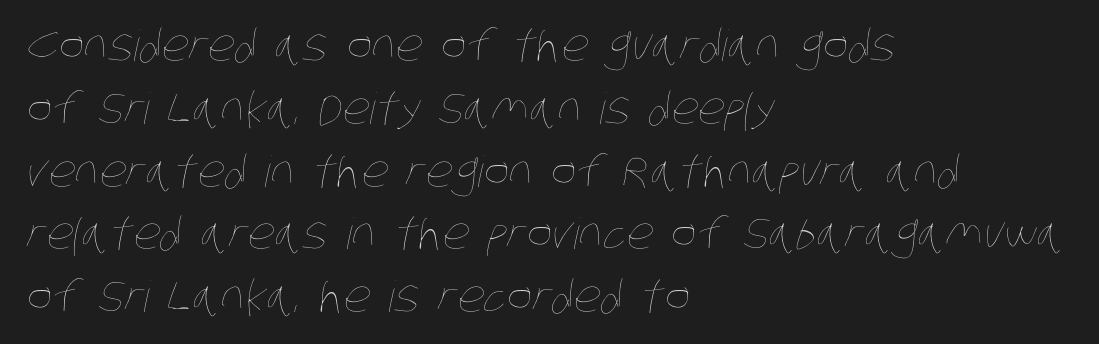
{"bold": "no", "weight": "thin", "width": "condensed", "stroke_contrast": "low", "x_height": "large", "monospaced": "no", "underline": "no", "align": "left", "line_spacing": "normal", "line_spacing_ratio": 1.46, "letter_spacing": "normal", "letter_spacing_em": 0.0, "glyph_px": 43}
